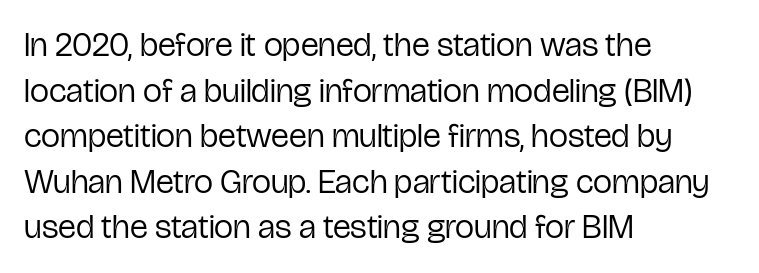
Q: Is the text bold? A: No.
Q: Is the text italic (slanted)? A: No, it is upright.
Q: Is the typeface a serif or a sans-serif typeface? A: Sans-serif.
Q: Is the text underlined? A: No.
Q: How is the paragraph aligned? A: Left-aligned.
Q: Is the spacing between letters normal or unusually wide? A: Normal.
Q: Is the spacing between lines tight, normal or loose? A: Normal.
Q: Width (condensed, normal, or wide)? A: Condensed.
Q: Stroke contrast? A: Low.
Q: x-height? A: Medium.
Q: Monospaced? A: No.
